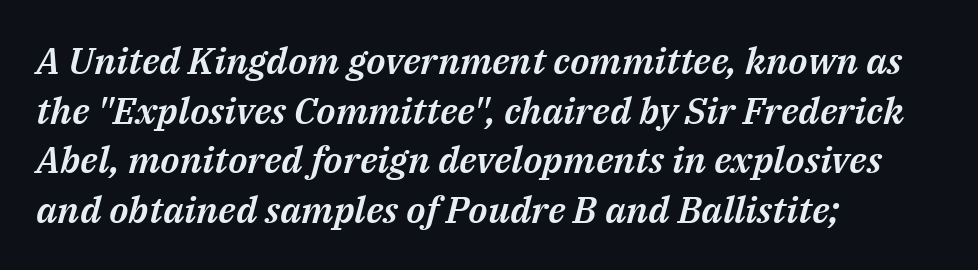
What stands out about the letter spacing? Nothing — it is the standard amount. These lines sit exactly where default settings would place them. Varying glyph widths throughout — classic text-font behaviour. Does the copy run flush right? No — it runs flush left. The rendering applies a slant to the glyphs. The baseline area is clear.
